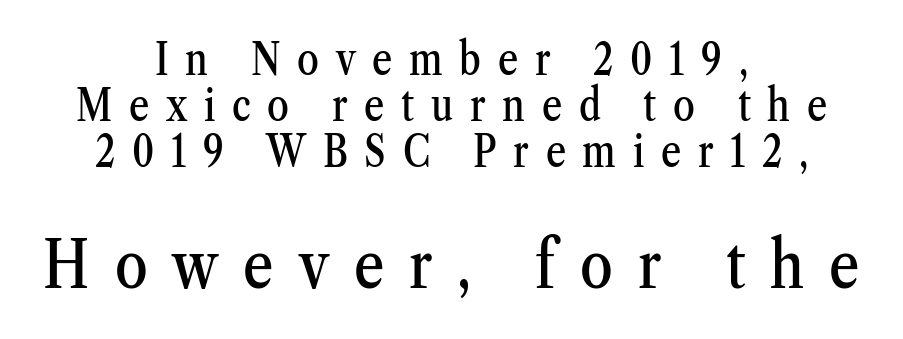
The image shows 66 px condensed serif type, upright; set centered, tight line spacing (1.05x), unusually wide letter spacing (+0.38 em), not underlined; the second (bottom) block is 1.5x larger; medium stroke contrast and a medium x-height.
